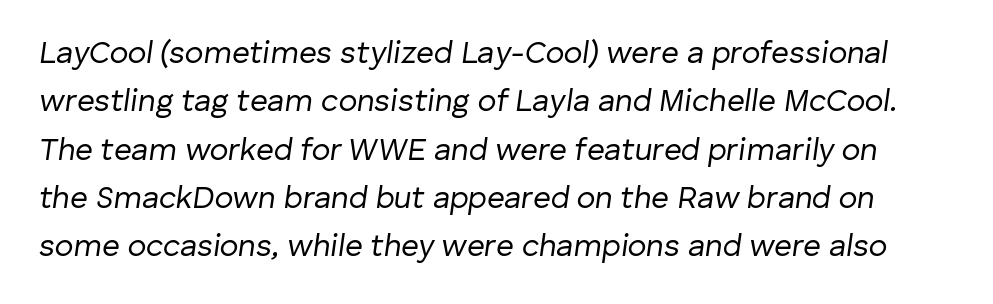
The area under the type is left untouched. Weight class: somewhere from thin through regular. A typesetter would mark this as italic. Reading down the column, the eye jumps a familiar distance to each next line. The letters sit at their default tracking, neither squeezed nor spread. Proportional: the letters do not fall into vertical columns.
